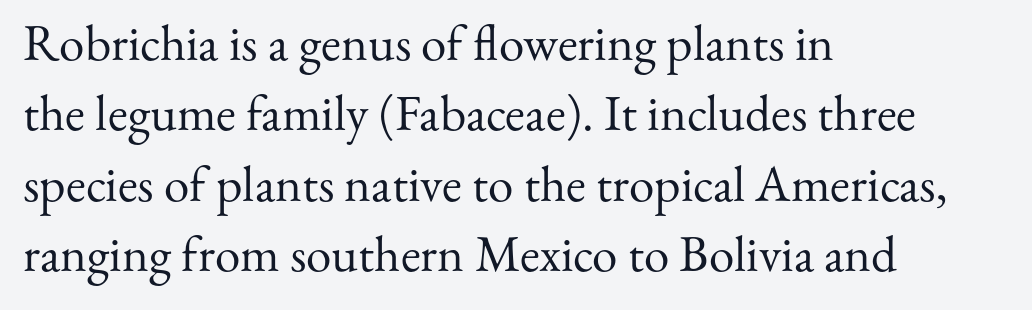
{"serif": "yes", "italic": "no", "bold": "no", "weight": "regular", "width": "normal", "stroke_contrast": "medium", "x_height": "small", "monospaced": "no", "underline": "no", "align": "left", "line_spacing": "normal", "line_spacing_ratio": 1.38, "letter_spacing": "normal", "letter_spacing_em": 0.0, "glyph_px": 51}
